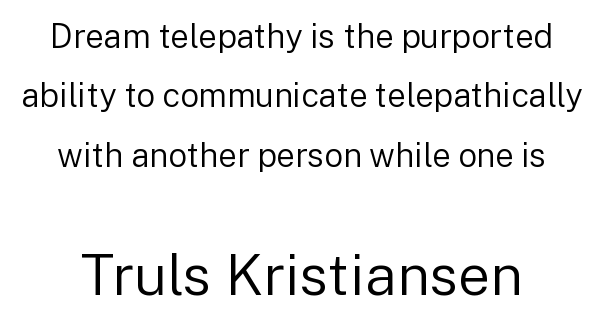
{"serif": "no", "italic": "no", "bold": "no", "weight": "regular", "width": "normal", "stroke_contrast": "low", "x_height": "medium", "monospaced": "no", "underline": "no", "line_spacing_ratio": 1.8, "letter_spacing": "normal", "letter_spacing_em": 0.0, "larger_block": "second", "size_ratio": 1.73, "glyph_px": 57}
